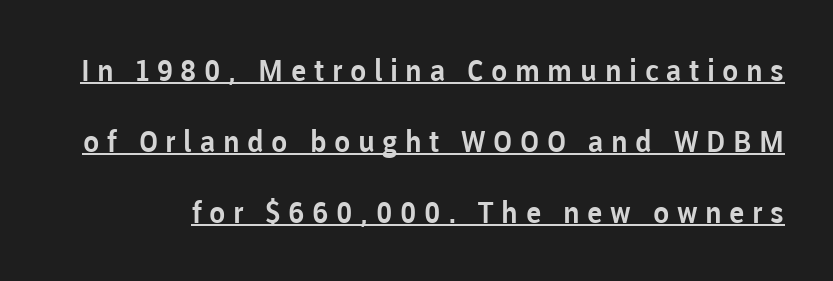
The image shows 30 px sans-serif type, upright; set loose line spacing (2.36x), unusually wide letter spacing (+0.25 em), underlined; low stroke contrast and a medium x-height.
